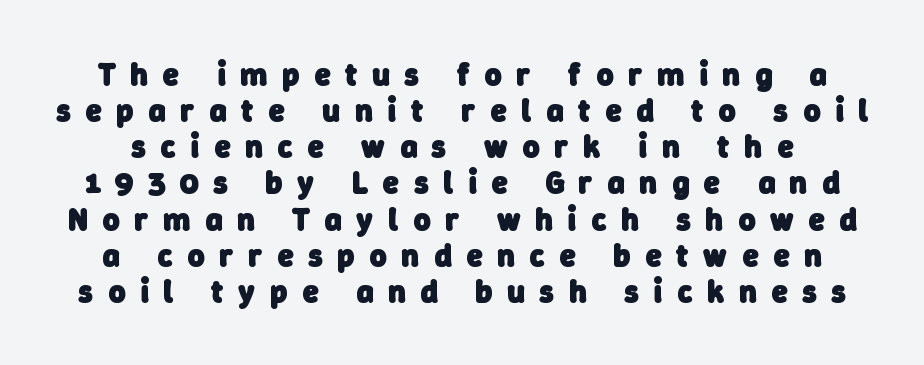
Heavy, bold letterforms. The text was rendered using a sans face with plain stroke endings. The face used here is proportionally spaced, like ordinary book or web type. The string is rendered with underlining switched off. The letterforms stand isolated, each surrounded by extra space.
